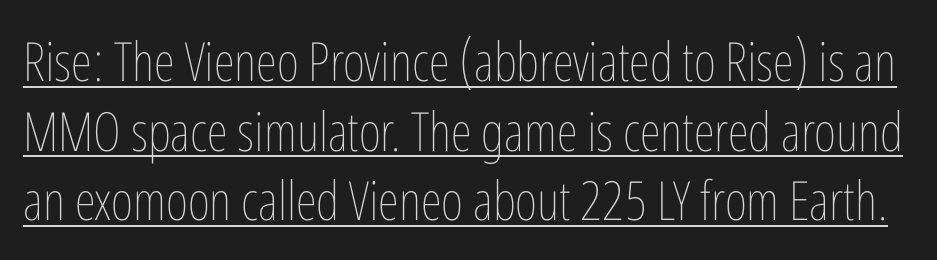
The lines sit at an ordinary, default distance from one another. Spacing between characters is what you'd get straight out of the box. Varying glyph widths throughout — classic text-font behaviour. Glance below the letters and you will spot a drawn line. Counters stay open thanks to moderate or lighter strokes. Unlike italic type, these characters show no tilt at all.
